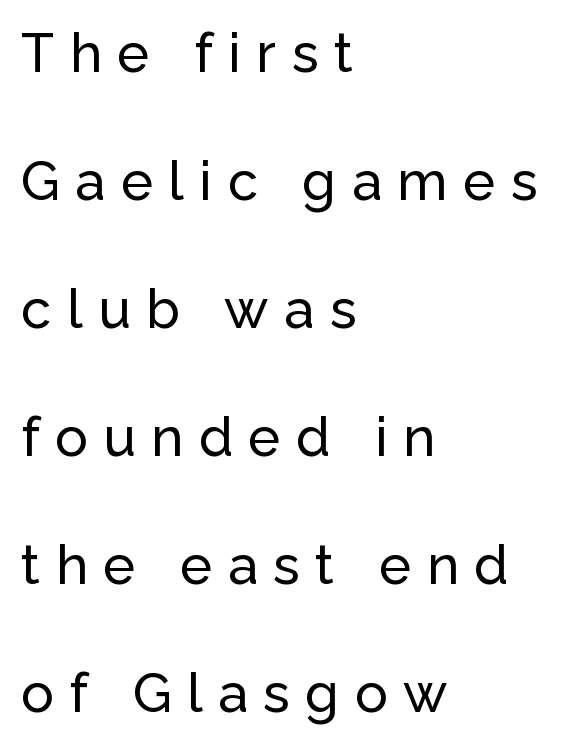
{"serif": "no", "italic": "no", "width": "normal", "stroke_contrast": "low", "x_height": "medium", "monospaced": "no", "underline": "no", "align": "left", "line_spacing": "loose", "line_spacing_ratio": 2.37, "letter_spacing": "wide", "letter_spacing_em": 0.29, "glyph_px": 54}
